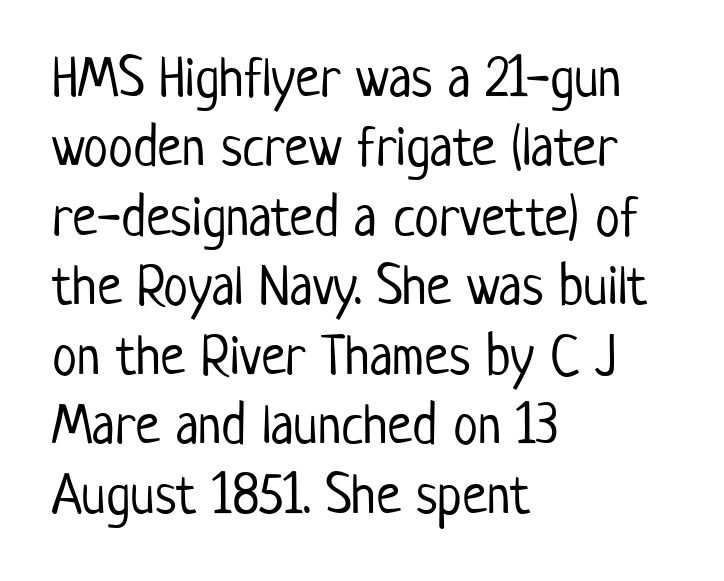
Q: Is the text bold? A: No.
Q: Is the text italic (slanted)? A: No, it is upright.
Q: Is the typeface a serif or a sans-serif typeface? A: Sans-serif.
Q: Is the text underlined? A: No.
Q: How is the paragraph aligned? A: Left-aligned.
Q: Is the spacing between letters normal or unusually wide? A: Normal.
Q: Width (condensed, normal, or wide)? A: Condensed.
Q: Stroke contrast? A: Low.
Q: x-height? A: Medium.
Q: Monospaced? A: No.
